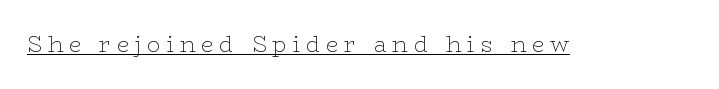
{"italic": "no", "bold": "no", "underline": "yes", "letter_spacing": "wide", "letter_spacing_em": 0.27, "glyph_px": 22}
